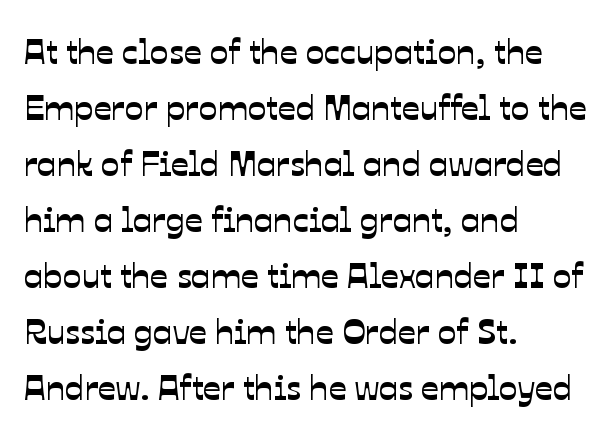
{"serif": "no", "width": "normal", "stroke_contrast": "low", "x_height": "medium", "monospaced": "no", "underline": "no", "align": "left", "line_spacing": "normal", "line_spacing_ratio": 1.6, "letter_spacing": "normal", "letter_spacing_em": 0.0, "glyph_px": 35}
